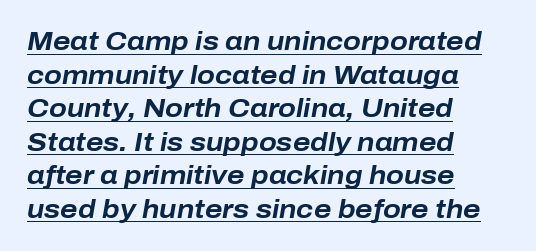
The passage is arranged the way most books set body copy — flush left. This rendering leaves character spacing at its baseline value. Stroke thickness is high; the sample reads as a true bold. The block of text has a typical density, with ordinary space between rows. An italicized treatment has been applied to the whole sample. This sample carries an underscore along the baseline area.
